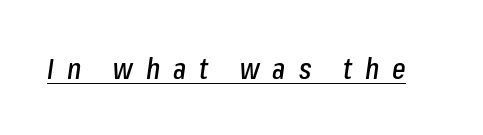
The image shows 29 px condensed type, italic (leaning right); set unusually wide letter spacing (+0.45 em), underlined; low stroke contrast and a medium x-height.
